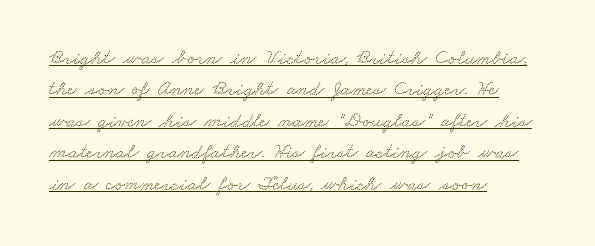
{"underline": "yes", "align": "left", "line_spacing": "normal", "line_spacing_ratio": 1.5, "letter_spacing": "normal", "letter_spacing_em": 0.0, "glyph_px": 21}
